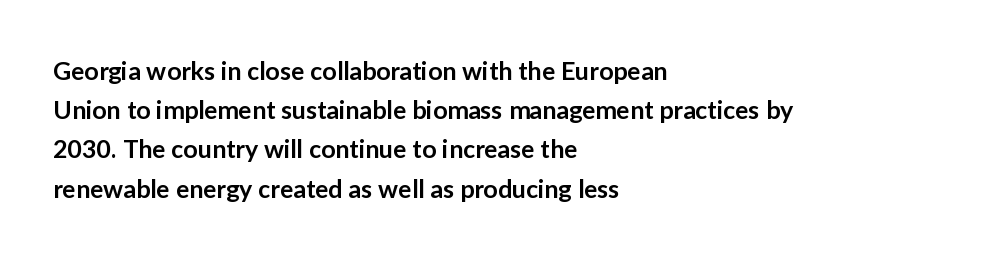
Q: Is the text bold? A: Semi-bold.
Q: Is the text italic (slanted)? A: No, it is upright.
Q: Is the text underlined? A: No.
Q: How is the paragraph aligned? A: Left-aligned.
Q: Is the spacing between letters normal or unusually wide? A: Normal.
Q: Is the spacing between lines tight, normal or loose? A: Normal.
